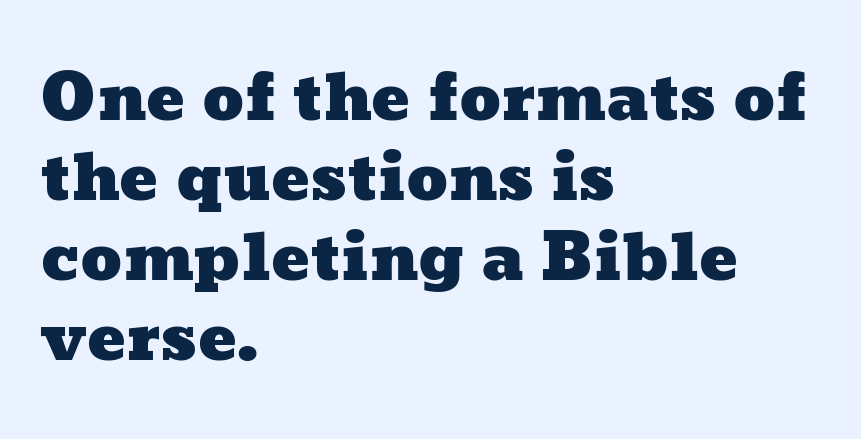
The rendering uses natural spacing where letterforms have individual widths. The rag falls on the right side of this text block. Caption: standard tracking, unaltered. The gap between lines stays unmarked. The designer left line spacing at the default.
